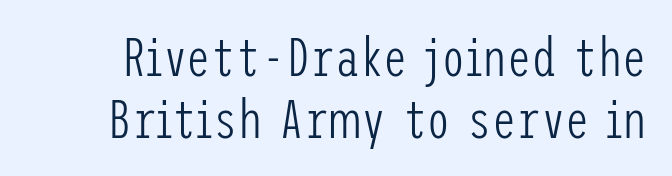
The image shows 55 px light, condensed sans-serif type, upright; set tight line spacing (1.13x), normal letter spacing, not underlined; low stroke contrast and a medium x-height.
